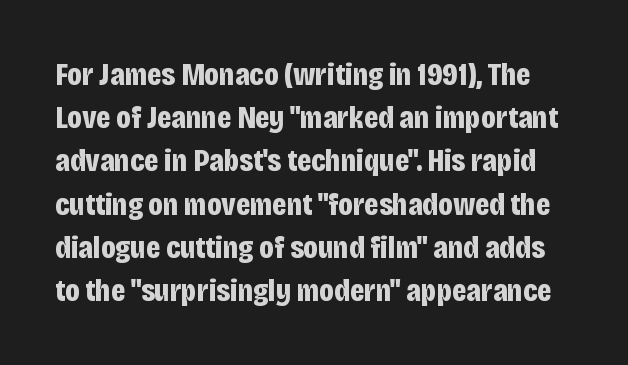
Q: Is the text bold? A: Yes.
Q: Is the text italic (slanted)? A: No, it is upright.
Q: Is the typeface a serif or a sans-serif typeface? A: Sans-serif.
Q: Is the text underlined? A: No.
Q: Is the spacing between letters normal or unusually wide? A: Normal.
Q: Is the spacing between lines tight, normal or loose? A: Normal.
Q: Width (condensed, normal, or wide)? A: Condensed.
Q: Stroke contrast? A: Low.
Q: x-height? A: Large.
Q: Monospaced? A: No.
